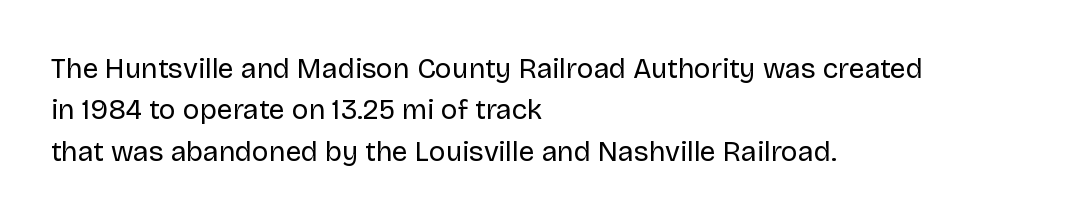
The image shows 28 px regular-weight sans-serif type, upright; set left-aligned, normal line spacing (1.48x), normal letter spacing, not underlined; low stroke contrast and a large x-height.
